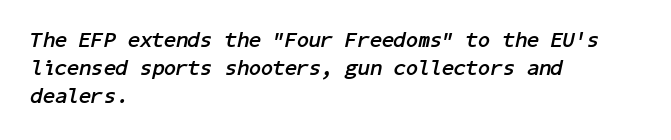
Q: Is the text bold? A: Yes.
Q: Is the text italic (slanted)? A: Yes, it leans right by about 11 degrees.
Q: Is the text underlined? A: No.
Q: How is the paragraph aligned? A: Left-aligned.
Q: Is the spacing between letters normal or unusually wide? A: Normal.
Q: Is the spacing between lines tight, normal or loose? A: Normal.
